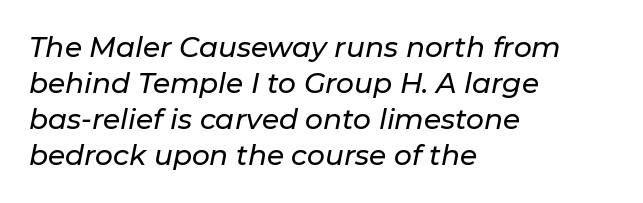
{"italic": "yes", "lean": "right", "slant_degrees": 11, "width": "normal", "stroke_contrast": "low", "x_height": "medium", "monospaced": "no", "underline": "no", "align": "left", "line_spacing": "normal", "line_spacing_ratio": 1.29, "letter_spacing": "normal", "letter_spacing_em": 0.0, "glyph_px": 28}
